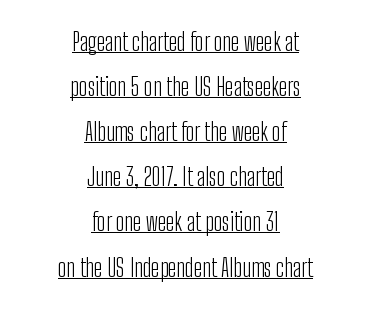
The image shows 24 px text type, upright; set centered, line spacing 1.88x, normal letter spacing, underlined.
